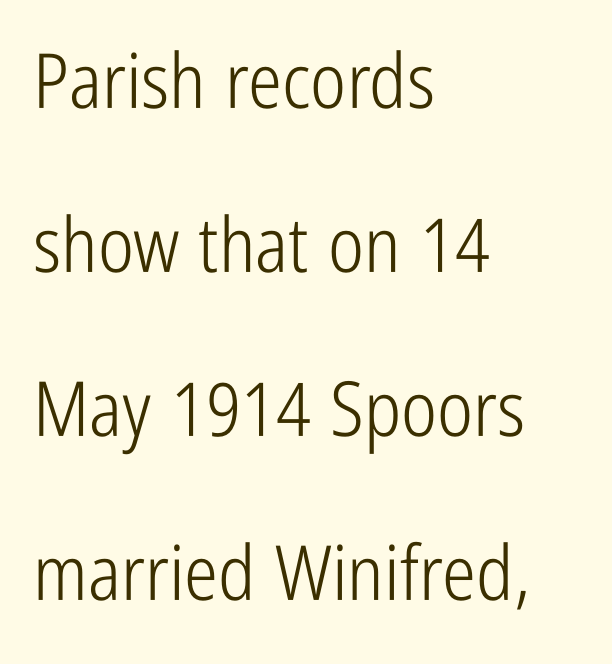
Q: Is the text bold? A: No.
Q: Is the text italic (slanted)? A: No, it is upright.
Q: Is the typeface a serif or a sans-serif typeface? A: Sans-serif.
Q: Is the text underlined? A: No.
Q: How is the paragraph aligned? A: Left-aligned.
Q: Is the spacing between letters normal or unusually wide? A: Normal.
Q: Is the spacing between lines tight, normal or loose? A: Loose.
Q: Width (condensed, normal, or wide)? A: Condensed.
Q: Stroke contrast? A: Low.
Q: x-height? A: Medium.
Q: Monospaced? A: No.
